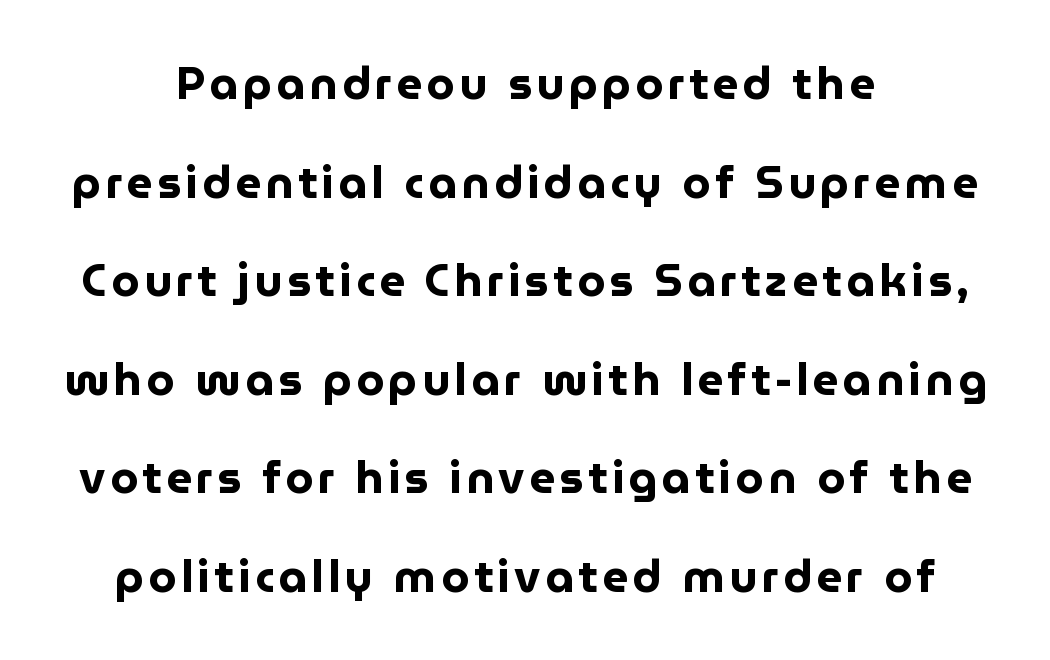
The image shows 45 px bold sans-serif type, upright; set centered, loose line spacing (2.19x), not underlined; low stroke contrast and a medium x-height.
